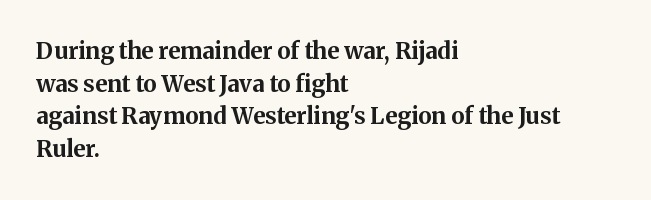
{"italic": "no", "bold": "yes", "underline": "no", "align": "left", "line_spacing": "normal", "line_spacing_ratio": 1.42, "letter_spacing": "normal", "letter_spacing_em": 0.0, "glyph_px": 23}
